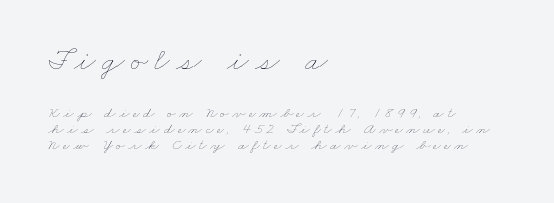
Q: Is the text bold? A: No.
Q: Is the text underlined? A: No.
Q: How is the paragraph aligned? A: Left-aligned.
Q: Is the spacing between letters normal or unusually wide? A: Unusually wide.
Q: Is the spacing between lines tight, normal or loose? A: Tight.
Q: Which block of text is set in a larger size, the first (top) or the second (bottom)? A: The first (top) one.
Q: Width (condensed, normal, or wide)? A: Wide.
Q: Stroke contrast? A: Low.
Q: x-height? A: Small.
Q: Monospaced? A: No.
